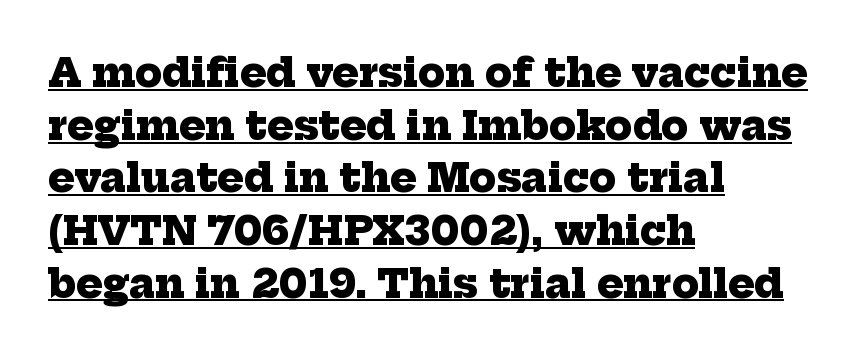
{"serif": "yes", "bold": "yes", "weight": "heavy", "width": "normal", "stroke_contrast": "low", "x_height": "medium", "monospaced": "no", "underline": "yes", "align": "left", "line_spacing": "normal", "line_spacing_ratio": 1.35, "letter_spacing": "normal", "letter_spacing_em": 0.0, "glyph_px": 39}
